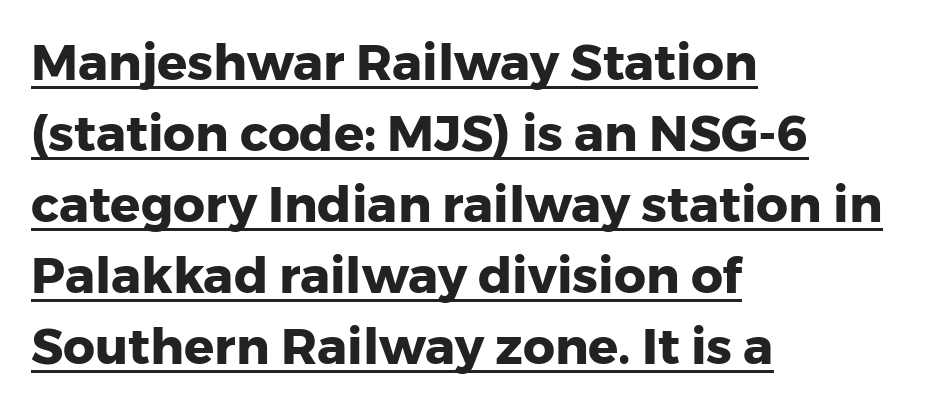
Q: Is the text bold? A: Yes.
Q: Is the text italic (slanted)? A: No, it is upright.
Q: Is the typeface a serif or a sans-serif typeface? A: Sans-serif.
Q: Is the text underlined? A: Yes.
Q: How is the paragraph aligned? A: Left-aligned.
Q: Is the spacing between letters normal or unusually wide? A: Normal.
Q: Is the spacing between lines tight, normal or loose? A: Normal.
Q: Width (condensed, normal, or wide)? A: Normal.
Q: Stroke contrast? A: Low.
Q: x-height? A: Medium.
Q: Monospaced? A: No.
